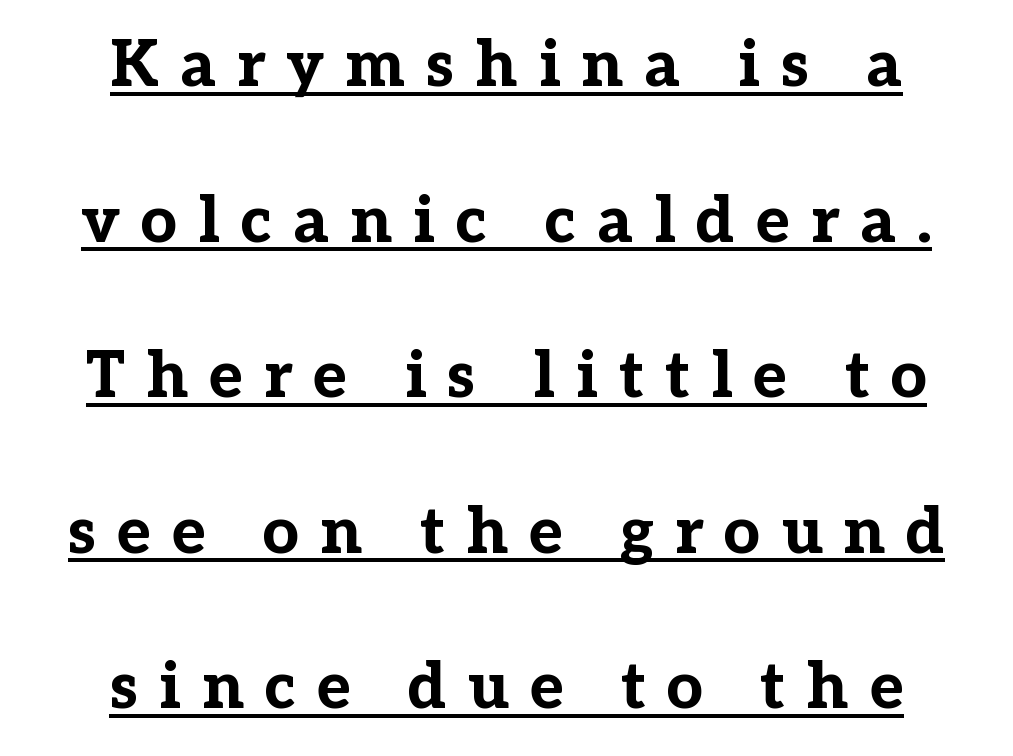
Q: Is the text bold? A: Yes.
Q: Is the text italic (slanted)? A: No, it is upright.
Q: Is the typeface a serif or a sans-serif typeface? A: Serif.
Q: Is the text underlined? A: Yes.
Q: How is the paragraph aligned? A: Centered.
Q: Is the spacing between letters normal or unusually wide? A: Unusually wide.
Q: Is the spacing between lines tight, normal or loose? A: Loose.
Q: Width (condensed, normal, or wide)? A: Normal.
Q: Stroke contrast? A: Low.
Q: x-height? A: Medium.
Q: Monospaced? A: No.
